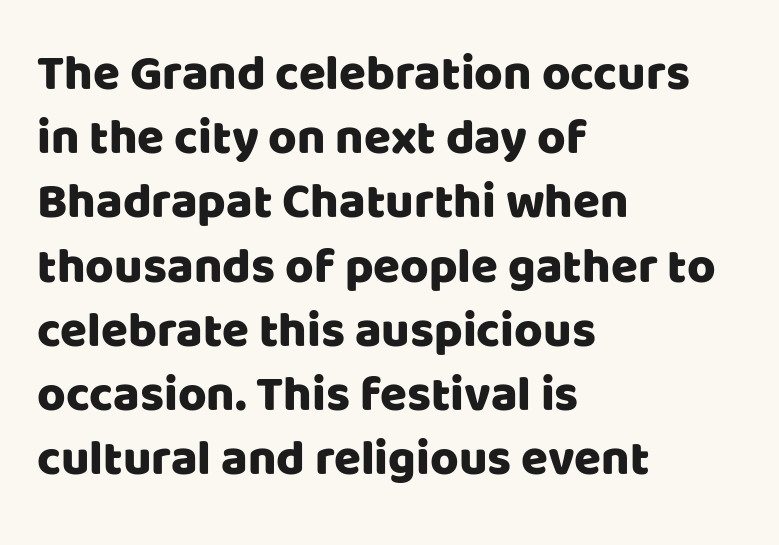
The image shows 49 px sans-serif type, upright; set left-aligned, normal line spacing (1.31x), normal letter spacing, not underlined; low stroke contrast and a large x-height.
